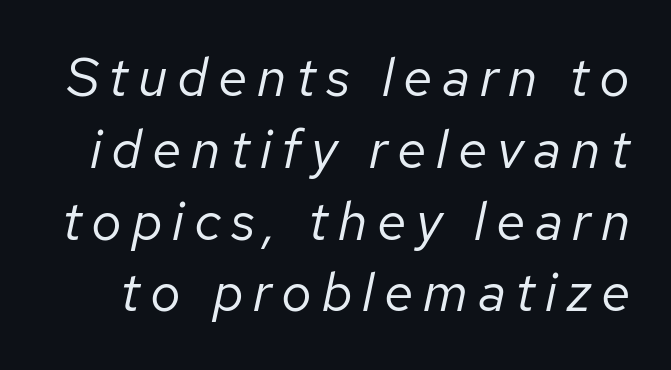
The image shows 54 px regular-weight type, italic (leaning right); set normal line spacing (1.33x), not underlined; low stroke contrast and a medium x-height.
